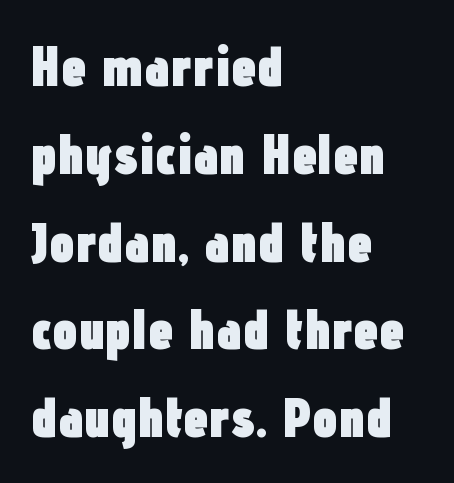
Q: Is the text bold? A: Yes.
Q: Is the text italic (slanted)? A: No, it is upright.
Q: Is the typeface a serif or a sans-serif typeface? A: Sans-serif.
Q: Is the text underlined? A: No.
Q: How is the paragraph aligned? A: Left-aligned.
Q: Is the spacing between letters normal or unusually wide? A: Normal.
Q: Is the spacing between lines tight, normal or loose? A: Normal.
Q: Width (condensed, normal, or wide)? A: Condensed.
Q: Stroke contrast? A: Low.
Q: x-height? A: Medium.
Q: Monospaced? A: No.
